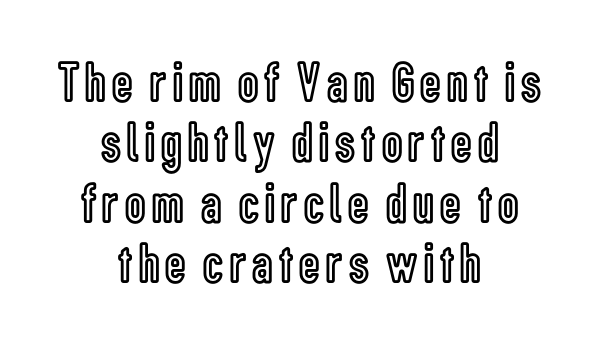
Q: Is the text italic (slanted)? A: No, it is upright.
Q: Is the text underlined? A: No.
Q: How is the paragraph aligned? A: Centered.
Q: Is the spacing between lines tight, normal or loose? A: Tight.
Q: Width (condensed, normal, or wide)? A: Condensed.
Q: x-height? A: Medium.
Q: Monospaced? A: No.
